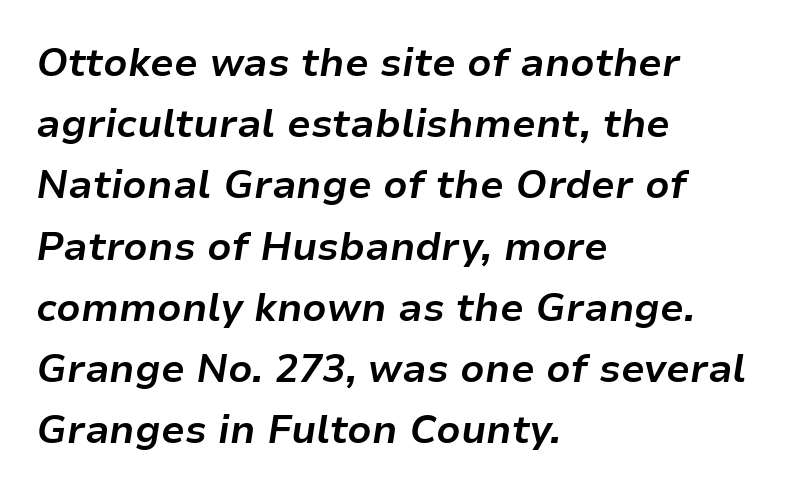
{"italic": "yes", "lean": "right", "slant_degrees": 9, "bold": "yes", "weight": "bold", "width": "normal", "stroke_contrast": "low", "x_height": "medium", "monospaced": "no", "underline": "no", "align": "left", "line_spacing": "normal", "line_spacing_ratio": 1.57, "letter_spacing": "normal", "letter_spacing_em": 0.0, "glyph_px": 39}
